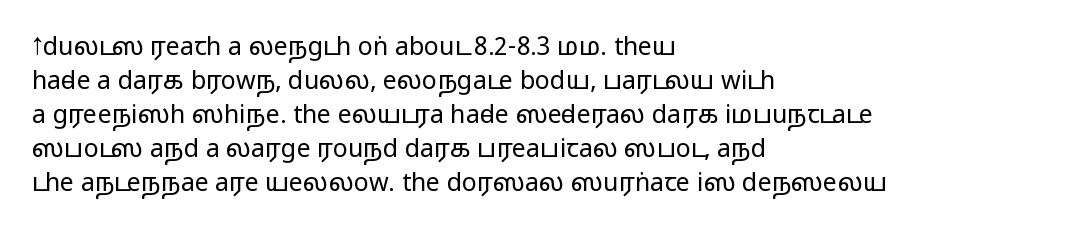
{"italic": "no", "bold": "no", "underline": "no", "align": "left", "line_spacing": "normal", "line_spacing_ratio": 1.36, "letter_spacing": "normal", "letter_spacing_em": 0.0, "glyph_px": 25}
